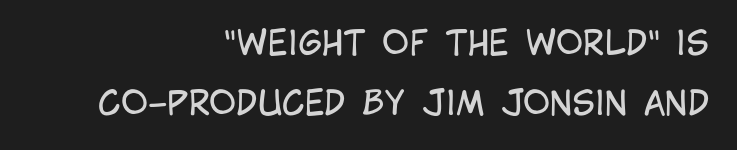
The baseline area is clear. Are there feet on the stems? There aren't — it's a sans. Nobody touched the tracking dial on this one. Compared with a flush-left layout, this one pins lines to the opposite, right side. Ascenders rise straight up at ninety degrees.
